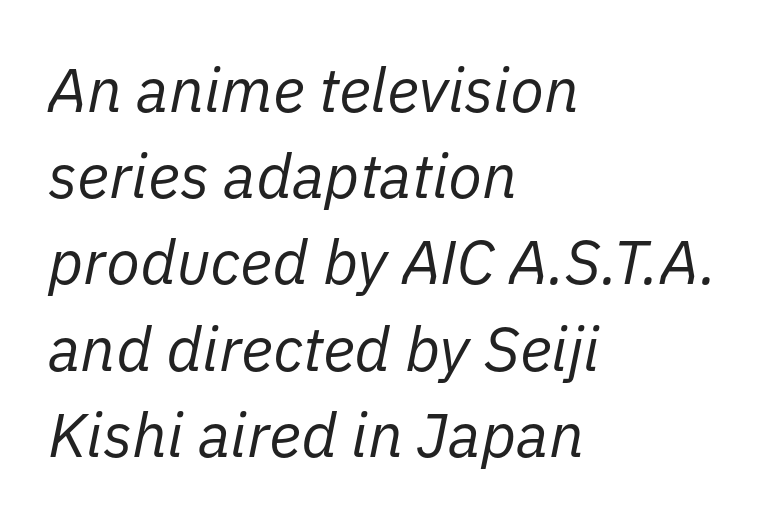
On a weight scale, this lands at 450 or below. Looks like regular typesetting: each glyph gets only the width it needs. Does the leading feel generous? No, just average. Look at the tracking — it's just the regular setting, nothing added. The area under the type is left untouched. This is oblique type, the kind used for emphasis or titles.
